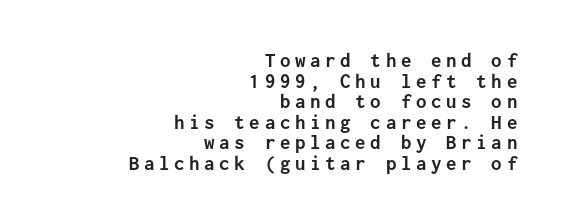
Q: Is the text bold? A: Yes.
Q: Is the text italic (slanted)? A: No, it is upright.
Q: Is the text underlined? A: No.
Q: How is the paragraph aligned? A: Right-aligned.
Q: Is the spacing between letters normal or unusually wide? A: Unusually wide.
Q: Is the spacing between lines tight, normal or loose? A: Tight.
